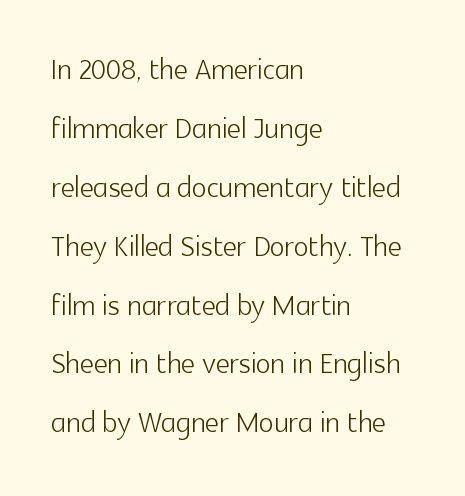
{"serif": "no", "italic": "no", "bold": "no", "weight": "light", "width": "normal", "x_height": "medium", "monospaced": "no", "underline": "no", "align": "left", "line_spacing": "normal", "line_spacing_ratio": 1.51, "letter_spacing": "normal", "letter_spacing_em": 0.0, "glyph_px": 39}
